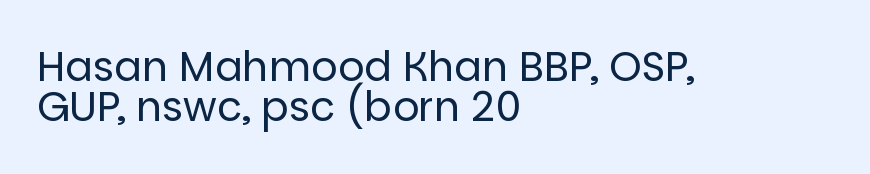
Q: Is the text bold? A: No.
Q: Is the text italic (slanted)? A: No, it is upright.
Q: Is the typeface a serif or a sans-serif typeface? A: Sans-serif.
Q: Is the text underlined? A: No.
Q: How is the paragraph aligned? A: Left-aligned.
Q: Is the spacing between letters normal or unusually wide? A: Normal.
Q: Is the spacing between lines tight, normal or loose? A: Tight.
Q: Width (condensed, normal, or wide)? A: Normal.
Q: Stroke contrast? A: Low.
Q: x-height? A: Large.
Q: Monospaced? A: No.
